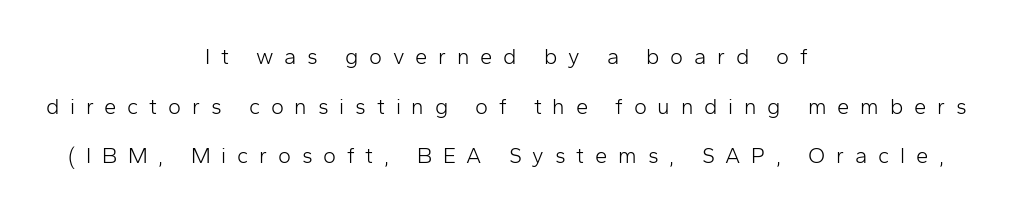
In CSS terms this would be text-align: center. The horizontal fit of the characters is loose and conspicuously gappy. The typesetting does not lean heavy: it is not bold. This sample uses an upright cut, with every glyph sitting square on the baseline.
